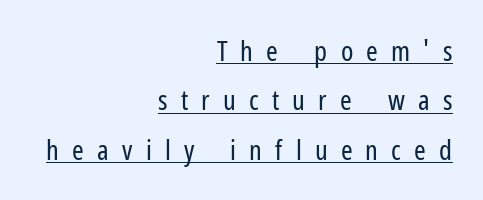
Notice how the stems are strictly vertical — no italics here. Are there feet on the stems? There aren't — it's a sans. The letters advance in unequal steps, a hallmark of proportional type. The line texture is sparse and dotted thanks to wide tracking. Honestly, the underline is the first thing you notice here. Stroke mass is kept to a normal reading level or below.
